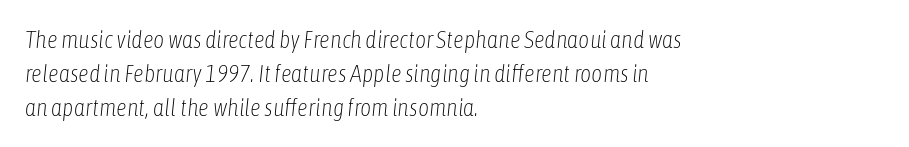
{"italic": "yes", "lean": "right", "slant_degrees": 6, "bold": "no", "underline": "no", "align": "left", "line_spacing": "normal", "line_spacing_ratio": 1.41, "letter_spacing": "normal", "letter_spacing_em": 0.0, "glyph_px": 24}
